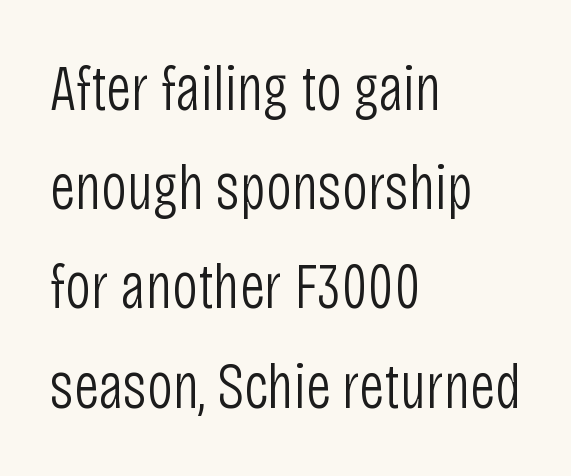
{"serif": "no", "italic": "no", "bold": "no", "weight": "light", "width": "condensed", "stroke_contrast": "low", "x_height": "large", "monospaced": "no", "underline": "no", "align": "left", "line_spacing": "normal", "line_spacing_ratio": 1.55, "letter_spacing": "normal", "letter_spacing_em": 0.0, "glyph_px": 64}
